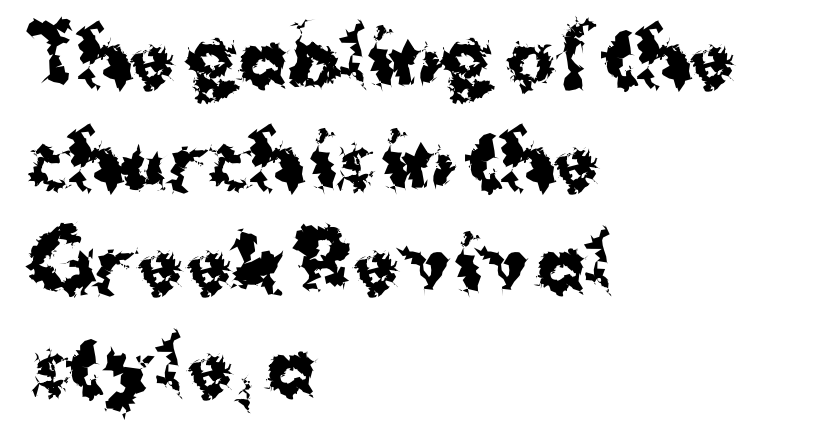
Grotesque or geometric, the face here clearly has no serifs. Lines of text with bare space underneath. You'd pick this weight for a headline — it's a proper bold. Do the letters lean? They stand straight.
